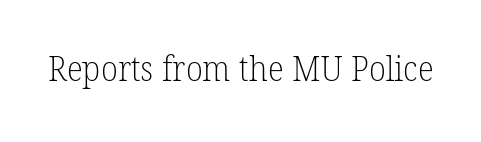
The image shows 34 px light serif type; set normal letter spacing, not underlined; low stroke contrast and a medium x-height.
